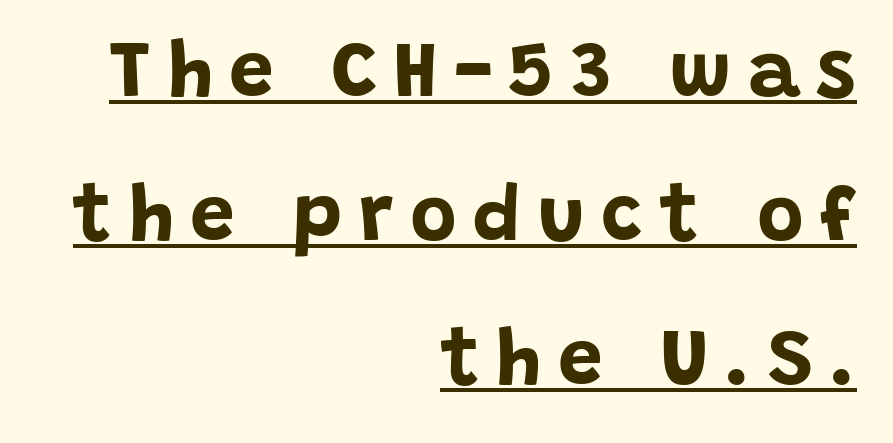
Do the characters align in a grid? No, the font is proportional. Typeset ragged left — the right edge is the straight one. Nothing sits at the stroke ends, so this counts as sans-serif. Vertical strokes here are truly vertical. What stands out about the letter spacing? Its width — letters are far apart.
